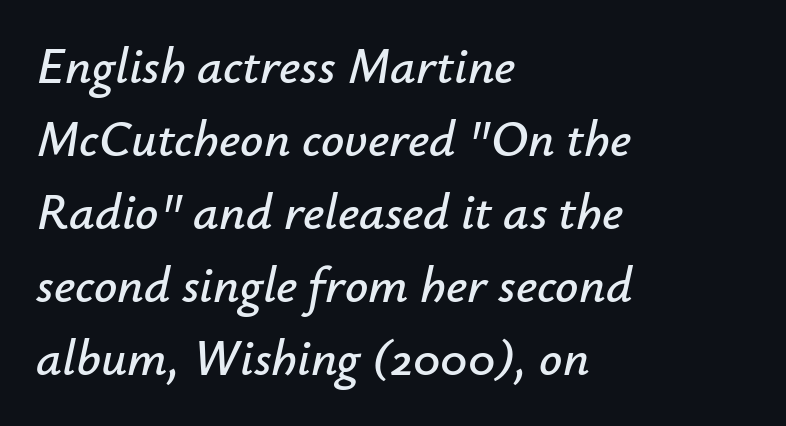
A typesetter would call this zero additional tracking. The rendering anchors every line to the left-hand side. Note the varied advance widths — an 'i' is clearly narrower than an 'm'. Vertical spacing — default. Each row of text sits above clean, open space. Notice how the stems are inclined rather than vertical — that's the hallmark of italics.
